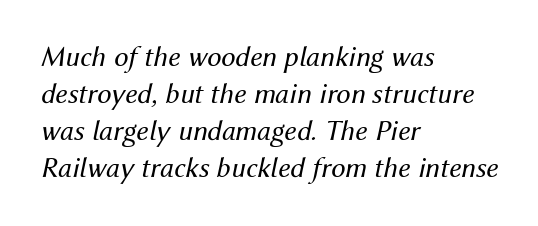
In terms of leading, this rendering sits right in the middle. Character widths vary here, with narrow letters taking less room than wide ones. Every row of glyphs begins at an identical x-position on the left. Here the glyphs are tracked normally, forming tight word shapes. Only glyphs here, with clear space below each row.
